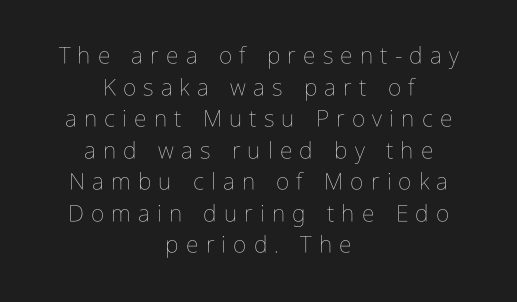
{"italic": "no", "bold": "no", "underline": "no", "align": "center", "line_spacing": "normal", "line_spacing_ratio": 1.37, "letter_spacing": "wide", "letter_spacing_em": 0.31, "glyph_px": 23}
